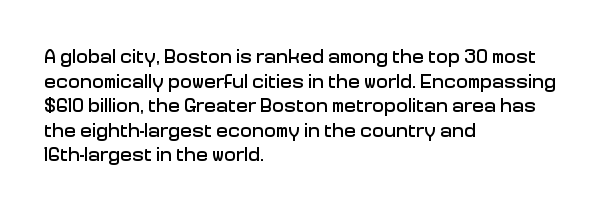
{"italic": "no", "underline": "no", "align": "left", "line_spacing_ratio": 1.23, "letter_spacing": "normal", "letter_spacing_em": 0.0, "glyph_px": 20}
